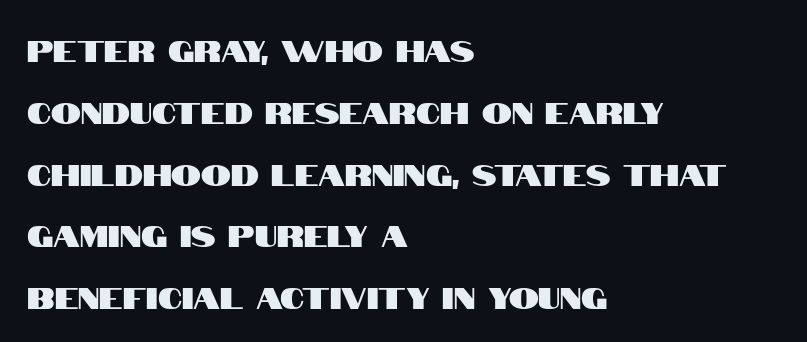
{"serif": "no", "italic": "no", "width": "condensed", "stroke_contrast": "high", "x_height": "large", "monospaced": "no", "underline": "no", "align": "left", "line_spacing": "loose", "line_spacing_ratio": 2.06, "letter_spacing": "normal", "letter_spacing_em": 0.0, "glyph_px": 30}
